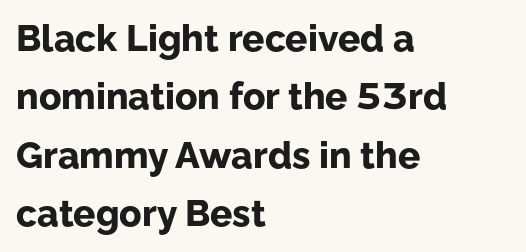
{"serif": "no", "italic": "no", "bold": "yes", "weight": "bold", "width": "normal", "stroke_contrast": "low", "x_height": "medium", "monospaced": "no", "underline": "no", "align": "left", "line_spacing": "normal", "line_spacing_ratio": 1.58, "letter_spacing": "normal", "letter_spacing_em": 0.0, "glyph_px": 37}
